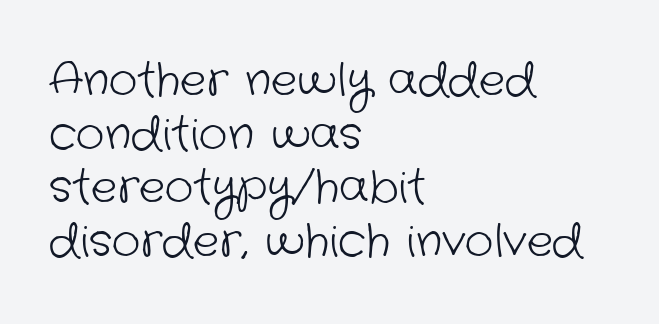
Q: Is the text bold? A: No.
Q: Is the typeface a serif or a sans-serif typeface? A: Sans-serif.
Q: Is the text underlined? A: No.
Q: How is the paragraph aligned? A: Left-aligned.
Q: Is the spacing between letters normal or unusually wide? A: Normal.
Q: Width (condensed, normal, or wide)? A: Normal.
Q: Stroke contrast? A: Low.
Q: x-height? A: Medium.
Q: Monospaced? A: No.
